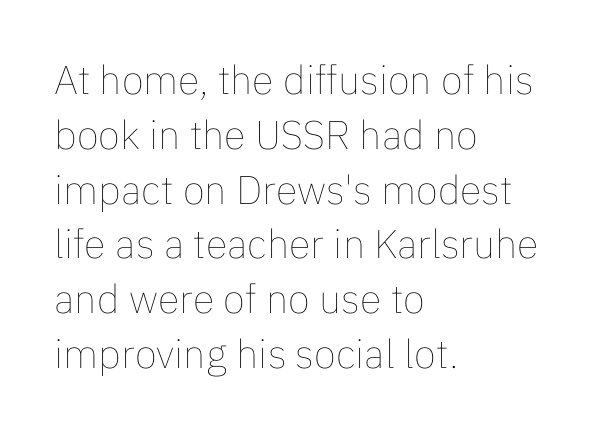
Q: Is the text bold? A: No.
Q: Is the text italic (slanted)? A: No, it is upright.
Q: Is the text underlined? A: No.
Q: How is the paragraph aligned? A: Left-aligned.
Q: Is the spacing between letters normal or unusually wide? A: Normal.
Q: Is the spacing between lines tight, normal or loose? A: Normal.
Q: Width (condensed, normal, or wide)? A: Normal.
Q: Stroke contrast? A: Low.
Q: x-height? A: Medium.
Q: Monospaced? A: No.
